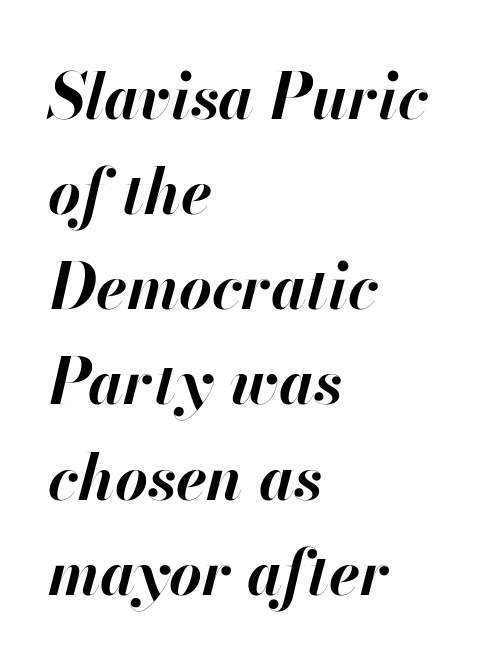
Q: Is the text bold? A: Yes.
Q: Is the text italic (slanted)? A: Yes, it leans right by about 13 degrees.
Q: Is the text underlined? A: No.
Q: How is the paragraph aligned? A: Left-aligned.
Q: Is the spacing between letters normal or unusually wide? A: Normal.
Q: Is the spacing between lines tight, normal or loose? A: Normal.
Q: Width (condensed, normal, or wide)? A: Normal.
Q: Stroke contrast? A: High.
Q: x-height? A: Small.
Q: Monospaced? A: No.
